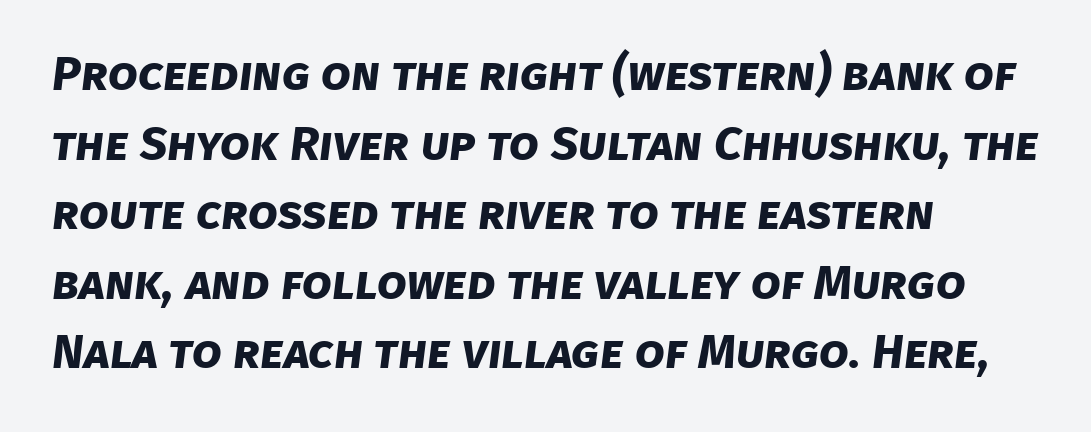
Q: Is the text bold? A: Yes.
Q: Is the typeface a serif or a sans-serif typeface? A: Sans-serif.
Q: Is the text underlined? A: No.
Q: How is the paragraph aligned? A: Left-aligned.
Q: Is the spacing between letters normal or unusually wide? A: Normal.
Q: Is the spacing between lines tight, normal or loose? A: Normal.
Q: Width (condensed, normal, or wide)? A: Normal.
Q: Stroke contrast? A: Low.
Q: x-height? A: Large.
Q: Monospaced? A: No.
